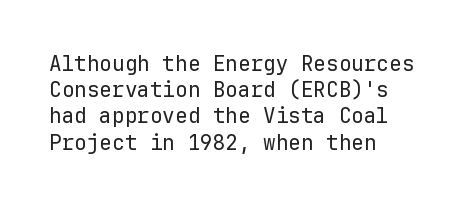
{"italic": "no", "bold": "no", "underline": "no", "align": "left", "line_spacing": "normal", "line_spacing_ratio": 1.25, "letter_spacing": "normal", "letter_spacing_em": 0.0, "glyph_px": 21}
